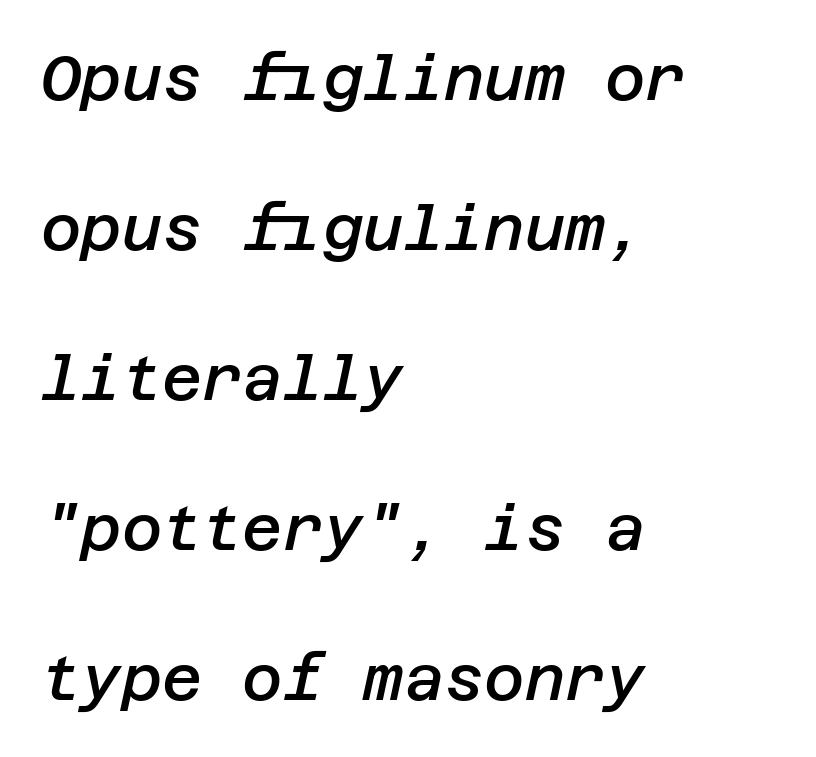
{"italic": "yes", "lean": "right", "slant_degrees": 12, "bold": "semi", "weight": "semibold", "width": "normal", "stroke_contrast": "low", "x_height": "large", "underline": "no", "align": "left", "line_spacing": "loose", "line_spacing_ratio": 2.42, "letter_spacing": "normal", "letter_spacing_em": 0.0, "glyph_px": 62}
